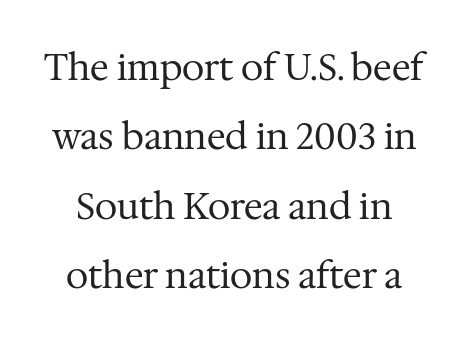
The image shows 36 px regular-weight serif type, upright; set loose line spacing (1.93x), normal letter spacing, not underlined; medium stroke contrast and a medium x-height.
